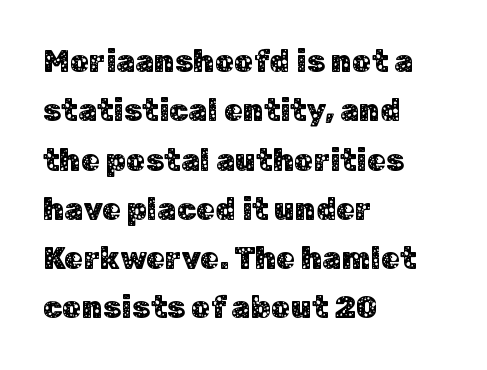
Q: Is the text italic (slanted)? A: No, it is upright.
Q: Is the typeface a serif or a sans-serif typeface? A: Sans-serif.
Q: Is the text underlined? A: No.
Q: How is the paragraph aligned? A: Left-aligned.
Q: Is the spacing between letters normal or unusually wide? A: Normal.
Q: Is the spacing between lines tight, normal or loose? A: Normal.
Q: Width (condensed, normal, or wide)? A: Normal.
Q: Stroke contrast? A: Low.
Q: x-height? A: Medium.
Q: Monospaced? A: No.
